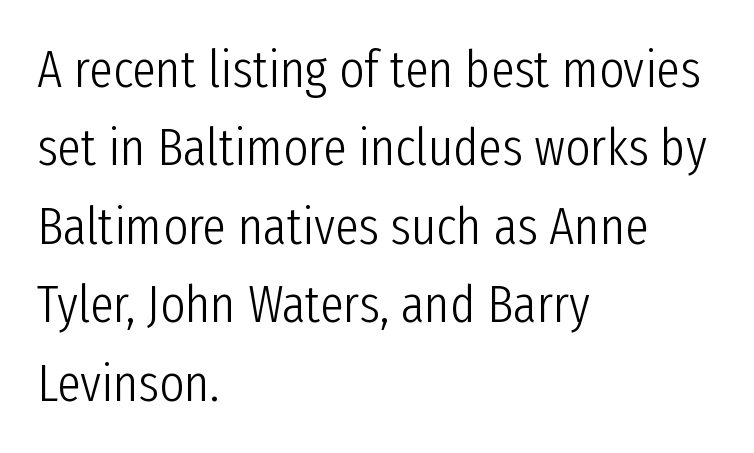
{"serif": "no", "italic": "no", "bold": "no", "weight": "light", "width": "condensed", "stroke_contrast": "low", "x_height": "medium", "monospaced": "no", "underline": "no", "align": "left", "line_spacing": "normal", "line_spacing_ratio": 1.48, "letter_spacing": "normal", "letter_spacing_em": 0.0, "glyph_px": 53}
